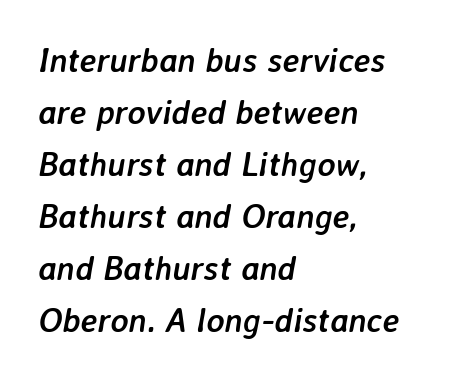
The image shows 34 px semibold type, italic (leaning right); set left-aligned, normal line spacing (1.53x), normal letter spacing, not underlined; low stroke contrast and a medium x-height.
